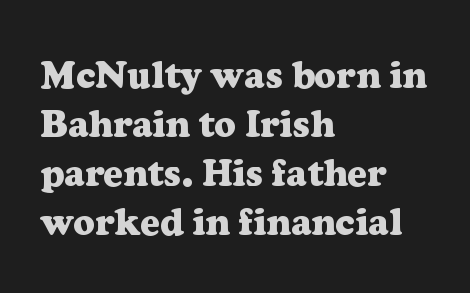
{"serif": "yes", "italic": "no", "bold": "yes", "weight": "heavy", "width": "normal", "stroke_contrast": "low", "x_height": "medium", "monospaced": "no", "underline": "no", "align": "left", "line_spacing": "normal", "line_spacing_ratio": 1.29, "letter_spacing": "normal", "letter_spacing_em": 0.0, "glyph_px": 38}
